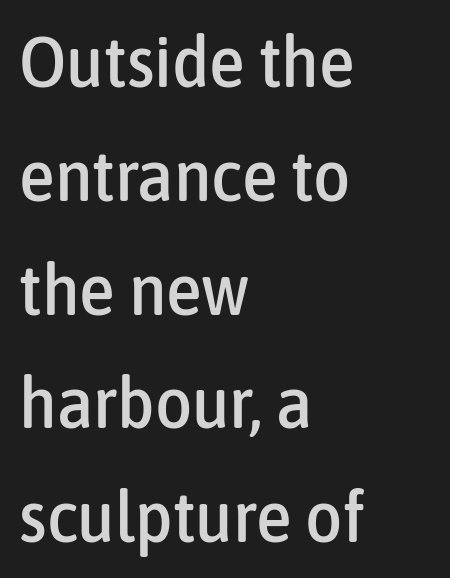
The image shows 72 px condensed sans-serif type, upright; set left-aligned, normal line spacing (1.58x), normal letter spacing, not underlined; low stroke contrast and a medium x-height.
